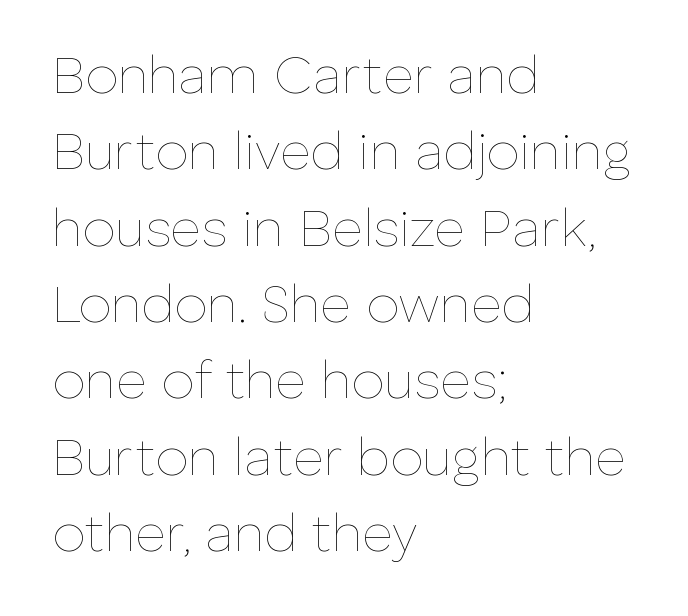
Is the stroke heavy? The answer is a plain regular-or-lighter. The typesetter chose a ragged-right arrangement here. Successive baselines arrive at the customary interval. Posture: vertical.
